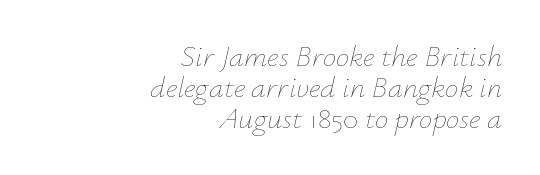
Varying glyph widths throughout — classic text-font behaviour. Caption: standard tracking, unaltered. Anything drawn beneath the words? Only blank space. Right-aligned paragraph, ragged on the left.
